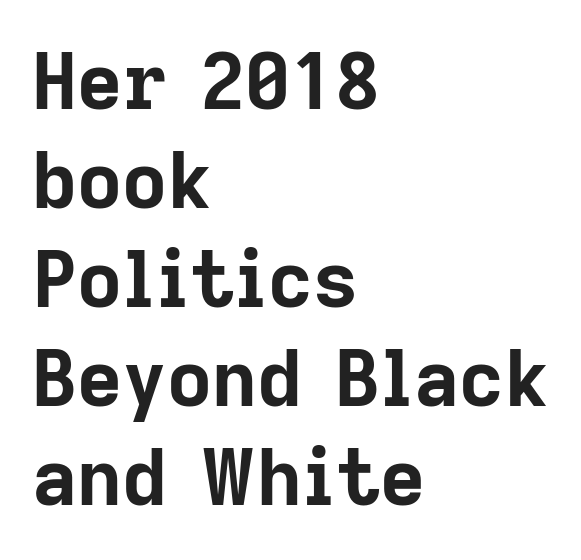
{"serif": "no", "italic": "no", "bold": "yes", "weight": "bold", "width": "normal", "stroke_contrast": "low", "x_height": "medium", "monospaced": "no", "underline": "no", "align": "left", "line_spacing": "normal", "line_spacing_ratio": 1.27, "letter_spacing": "normal", "letter_spacing_em": 0.0, "glyph_px": 78}
